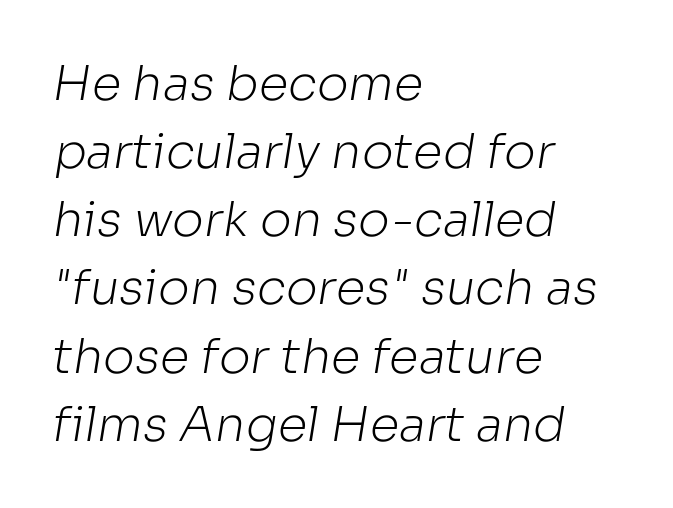
{"serif": "no", "bold": "no", "weight": "light", "width": "normal", "stroke_contrast": "low", "x_height": "medium", "monospaced": "no", "underline": "no", "align": "left", "line_spacing": "normal", "line_spacing_ratio": 1.42, "letter_spacing": "normal", "letter_spacing_em": 0.0, "glyph_px": 48}
